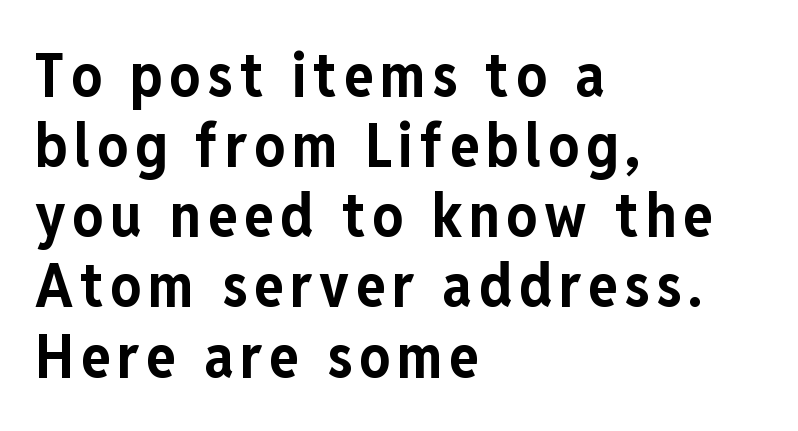
The image shows 61 px bold, condensed sans-serif type, upright; set left-aligned, tight line spacing (1.15x), not underlined; low stroke contrast and a medium x-height.
